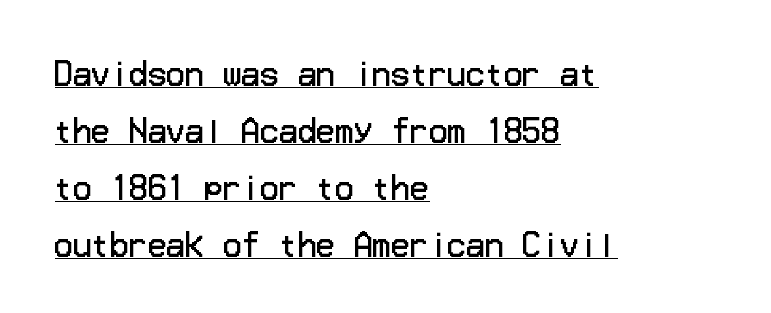
You could call the tracking neutral — neither tight nor loose. A continuous stroke trails under the words, as in a hyperlink. In terms of posture, this sample is upright. The letters look calm and open, with moderate or lighter stems. The text was rendered using a sans face with plain stroke endings. The text block is weighted toward the left margin, trailing off unevenly rightward.
